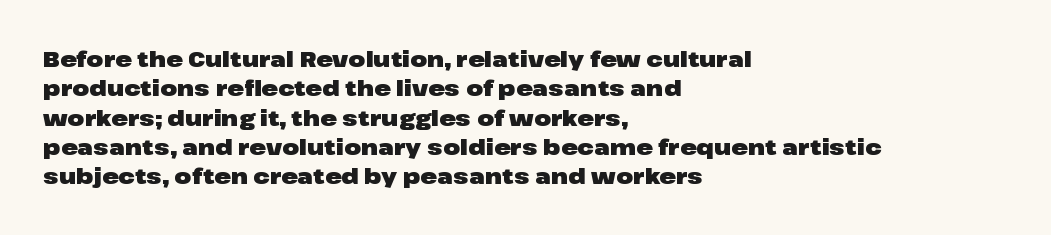
Q: Is the text bold? A: Yes.
Q: Is the text italic (slanted)? A: No, it is upright.
Q: Is the text underlined? A: No.
Q: How is the paragraph aligned? A: Left-aligned.
Q: Is the spacing between letters normal or unusually wide? A: Normal.
Q: Is the spacing between lines tight, normal or loose? A: Normal.
